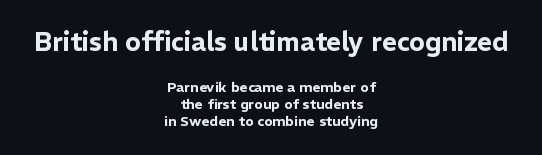
Q: Is the text italic (slanted)? A: No, it is upright.
Q: Is the text underlined? A: No.
Q: How is the paragraph aligned? A: Centered.
Q: Is the spacing between letters normal or unusually wide? A: Normal.
Q: Which block of text is set in a larger size, the first (top) or the second (bottom)? A: The first (top) one.
